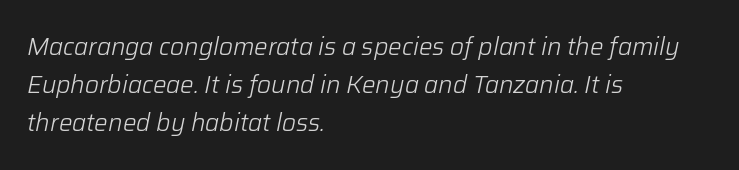
These lines are set flush left with a ragged right edge. The baseline area is clear. The line-height multiplier appears to be the usual default. The specimen reads as italic at a glance. No heavy texture on the line: the type isn't bold.
